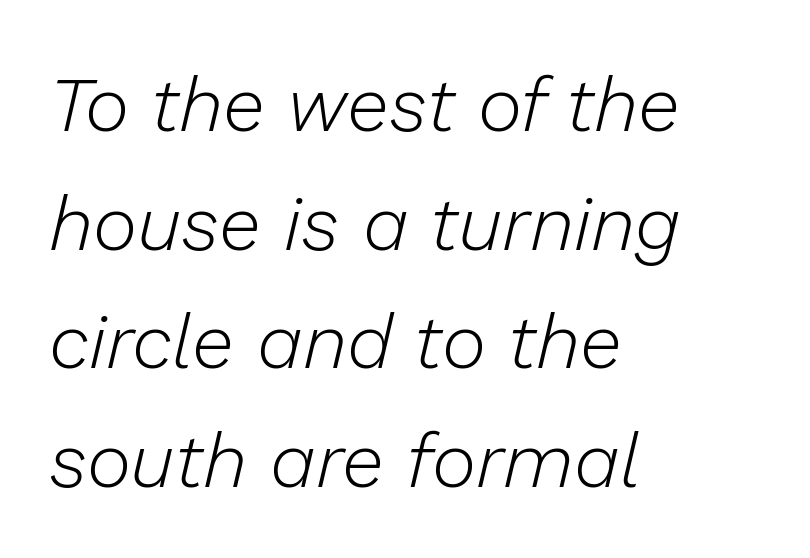
The image shows 76 px light type, italic (leaning right); set left-aligned, normal line spacing (1.56x), normal letter spacing, not underlined; low stroke contrast and a medium x-height.
